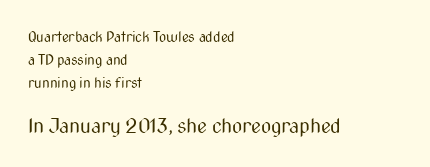
{"italic": "no", "bold": "no", "underline": "no", "align": "left", "line_spacing": "normal", "line_spacing_ratio": 1.65, "letter_spacing": "normal", "letter_spacing_em": 0.0, "larger_block": "second", "size_ratio": 1.43, "glyph_px": 20}
